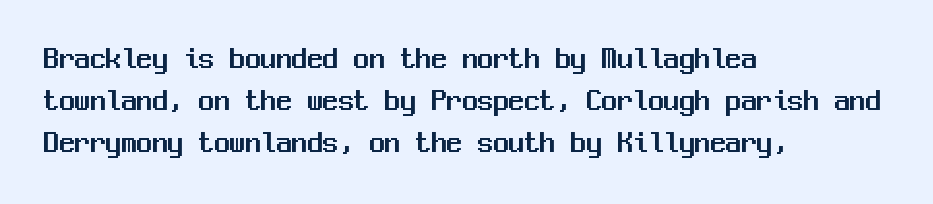
Q: Is the text italic (slanted)? A: No, it is upright.
Q: Is the typeface a serif or a sans-serif typeface? A: Sans-serif.
Q: Is the text underlined? A: No.
Q: How is the paragraph aligned? A: Left-aligned.
Q: Is the spacing between letters normal or unusually wide? A: Normal.
Q: Is the spacing between lines tight, normal or loose? A: Normal.
Q: Width (condensed, normal, or wide)? A: Normal.
Q: Stroke contrast? A: Medium.
Q: x-height? A: Medium.
Q: Monospaced? A: Yes.
